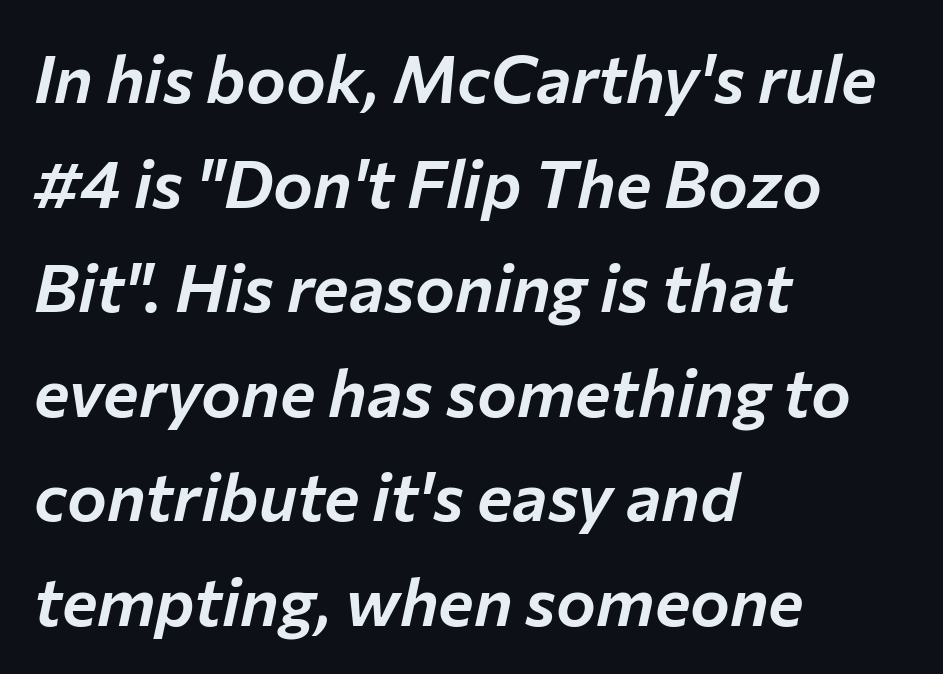
Q: Is the text italic (slanted)? A: Yes, it leans right by about 12 degrees.
Q: Is the text underlined? A: No.
Q: How is the paragraph aligned? A: Left-aligned.
Q: Is the spacing between letters normal or unusually wide? A: Normal.
Q: Is the spacing between lines tight, normal or loose? A: Normal.
Q: Width (condensed, normal, or wide)? A: Normal.
Q: Stroke contrast? A: Low.
Q: x-height? A: Medium.
Q: Monospaced? A: No.
